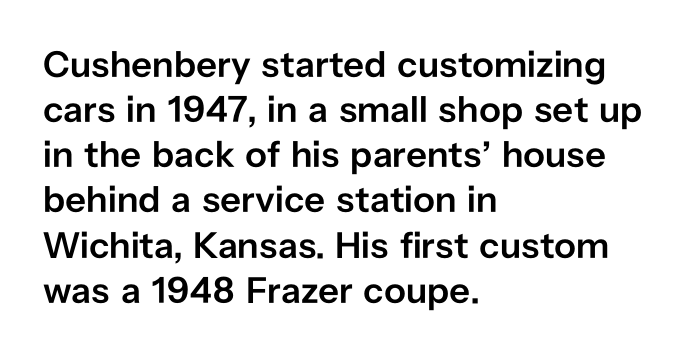
The image shows 37 px semibold sans-serif type, upright; set left-aligned, line spacing 1.22x, normal letter spacing, not underlined; low stroke contrast and a medium x-height.
